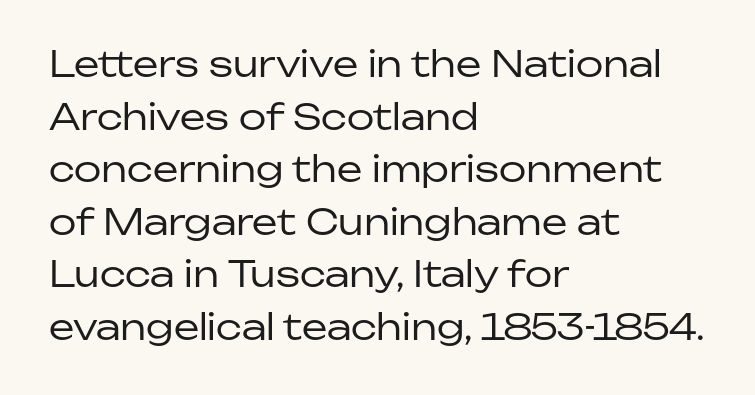
Q: Is the text bold? A: No.
Q: Is the text italic (slanted)? A: No, it is upright.
Q: Is the typeface a serif or a sans-serif typeface? A: Sans-serif.
Q: Is the text underlined? A: No.
Q: How is the paragraph aligned? A: Left-aligned.
Q: Is the spacing between letters normal or unusually wide? A: Normal.
Q: Is the spacing between lines tight, normal or loose? A: Normal.
Q: Width (condensed, normal, or wide)? A: Normal.
Q: Stroke contrast? A: Low.
Q: x-height? A: Medium.
Q: Monospaced? A: No.
